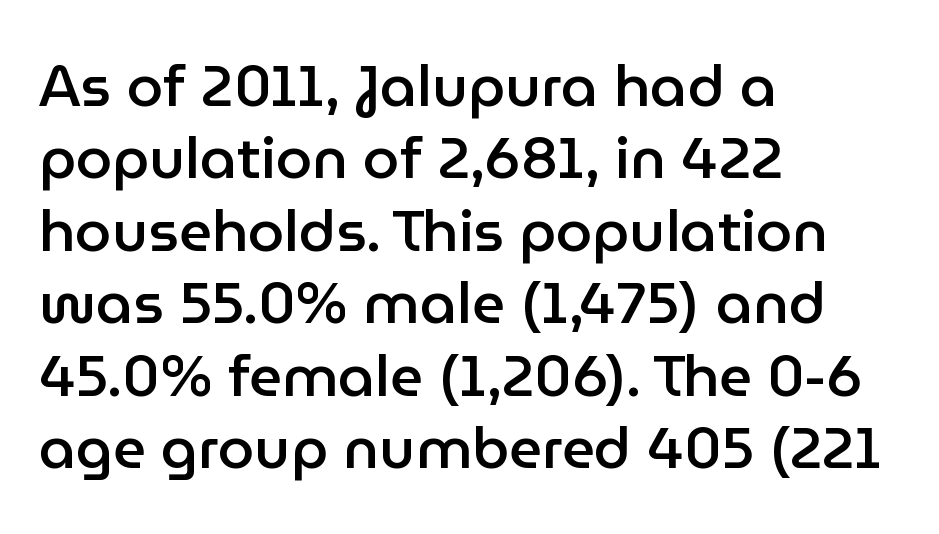
Q: Is the text bold? A: Semi-bold.
Q: Is the text italic (slanted)? A: No, it is upright.
Q: Is the typeface a serif or a sans-serif typeface? A: Sans-serif.
Q: Is the text underlined? A: No.
Q: How is the paragraph aligned? A: Left-aligned.
Q: Is the spacing between letters normal or unusually wide? A: Normal.
Q: Is the spacing between lines tight, normal or loose? A: Normal.
Q: Width (condensed, normal, or wide)? A: Normal.
Q: Stroke contrast? A: Low.
Q: x-height? A: Medium.
Q: Monospaced? A: No.
